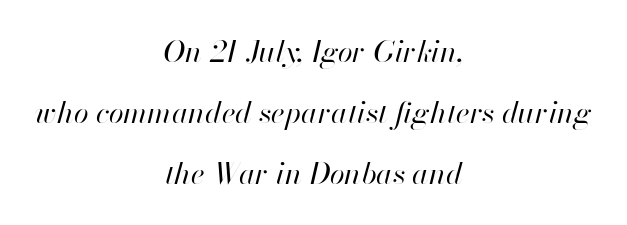
Q: Is the text bold? A: No.
Q: Is the text italic (slanted)? A: Yes, it leans right by about 13 degrees.
Q: Is the text underlined? A: No.
Q: How is the paragraph aligned? A: Centered.
Q: Is the spacing between letters normal or unusually wide? A: Normal.
Q: Is the spacing between lines tight, normal or loose? A: Loose.
Q: Width (condensed, normal, or wide)? A: Normal.
Q: Stroke contrast? A: High.
Q: x-height? A: Small.
Q: Monospaced? A: No.
